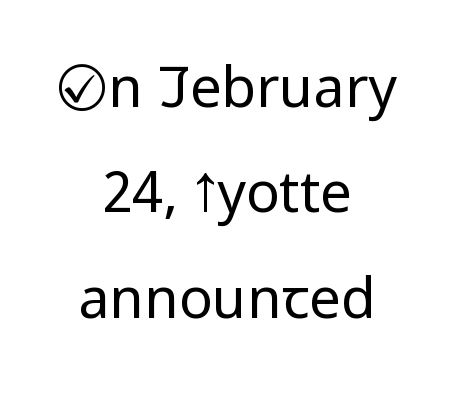
{"serif": "no", "italic": "no", "bold": "no", "weight": "regular", "width": "condensed", "stroke_contrast": "low", "x_height": "large", "monospaced": "no", "underline": "no", "align": "center", "line_spacing_ratio": 1.88, "letter_spacing": "normal", "letter_spacing_em": 0.0, "glyph_px": 56}
